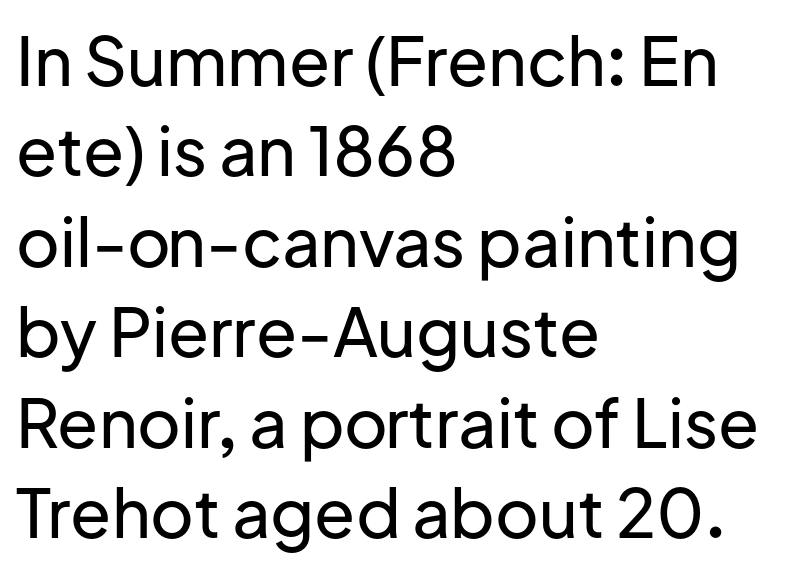
The image shows 67 px sans-serif type, upright; set left-aligned, normal line spacing (1.35x), normal letter spacing, not underlined; low stroke contrast and a medium x-height.
